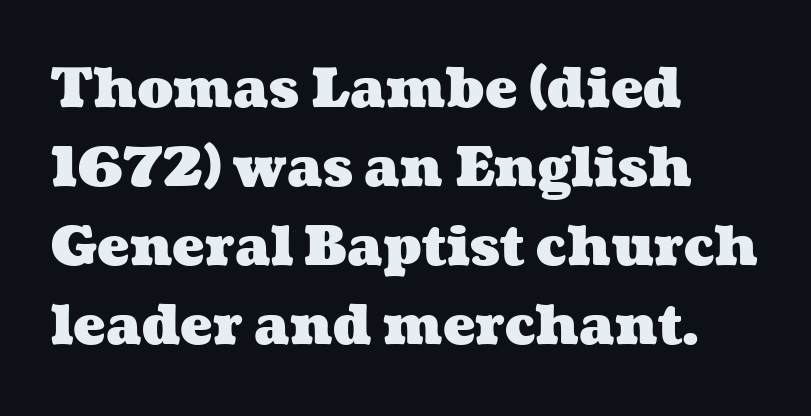
The image shows 54 px heavy, wide type; set left-aligned, normal line spacing (1.46x), normal letter spacing, not underlined; medium stroke contrast and a medium x-height.
